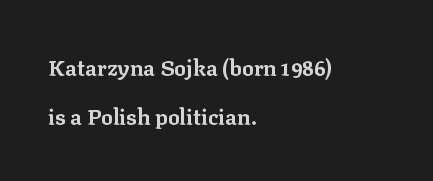
Q: Is the text bold? A: Yes.
Q: Is the text italic (slanted)? A: No, it is upright.
Q: Is the text underlined? A: No.
Q: How is the paragraph aligned? A: Left-aligned.
Q: Is the spacing between letters normal or unusually wide? A: Normal.
Q: Is the spacing between lines tight, normal or loose? A: Loose.
